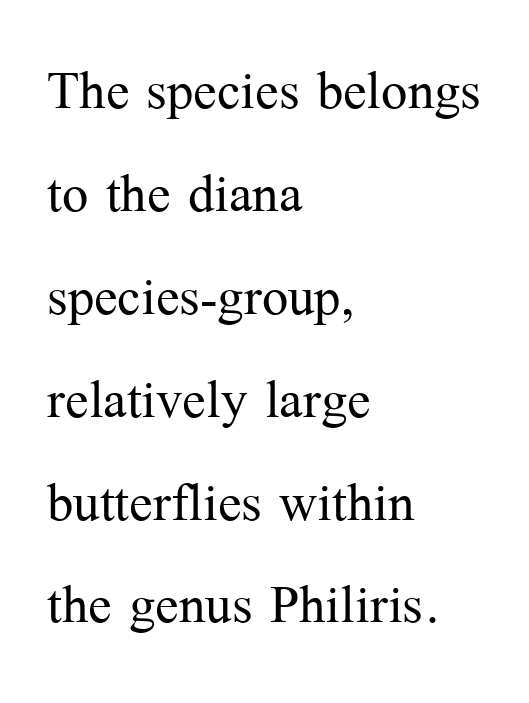
The space directly below the letters is spotless. One-word summary of the alignment: left. The lettering holds an erect, upright posture throughout. Each new line begins a customary step beneath the previous one.
